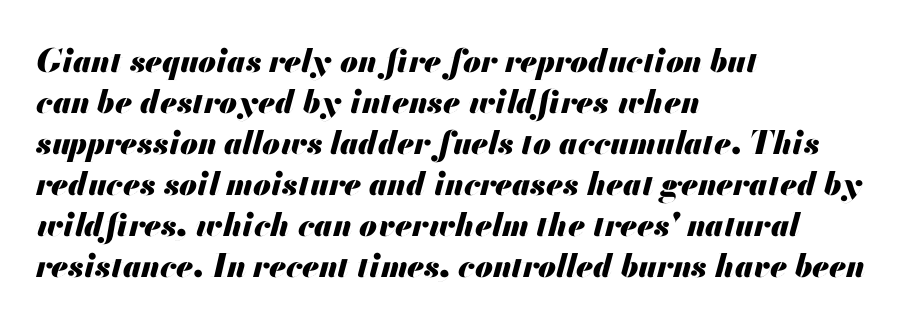
Q: Is the text bold? A: Yes.
Q: Is the text italic (slanted)? A: Yes, it leans right by about 13 degrees.
Q: Is the text underlined? A: No.
Q: How is the paragraph aligned? A: Left-aligned.
Q: Is the spacing between letters normal or unusually wide? A: Normal.
Q: Is the spacing between lines tight, normal or loose? A: Normal.
Q: Width (condensed, normal, or wide)? A: Normal.
Q: Stroke contrast? A: Medium.
Q: x-height? A: Small.
Q: Monospaced? A: No.
